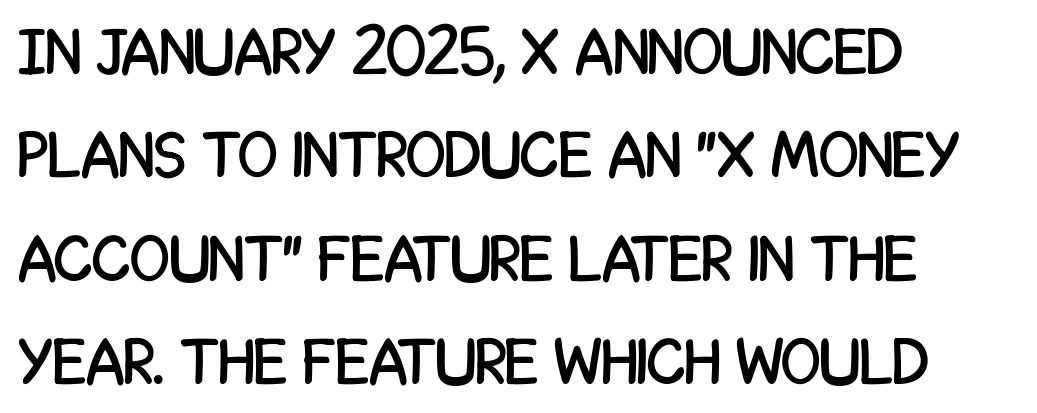
Q: Is the text italic (slanted)? A: No, it is upright.
Q: Is the typeface a serif or a sans-serif typeface? A: Sans-serif.
Q: Is the text underlined? A: No.
Q: How is the paragraph aligned? A: Left-aligned.
Q: Is the spacing between letters normal or unusually wide? A: Normal.
Q: Is the spacing between lines tight, normal or loose? A: Normal.
Q: Width (condensed, normal, or wide)? A: Condensed.
Q: Stroke contrast? A: Low.
Q: x-height? A: Large.
Q: Monospaced? A: No.
